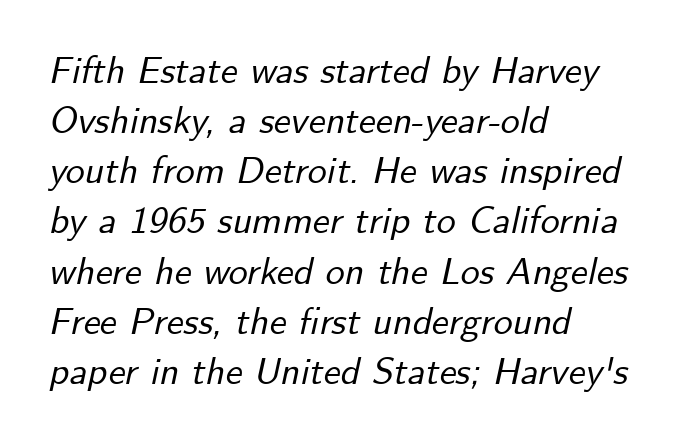
Q: Is the text italic (slanted)? A: Yes, it leans right by about 12 degrees.
Q: Is the text underlined? A: No.
Q: How is the paragraph aligned? A: Left-aligned.
Q: Is the spacing between letters normal or unusually wide? A: Normal.
Q: Is the spacing between lines tight, normal or loose? A: Normal.
Q: Width (condensed, normal, or wide)? A: Normal.
Q: Stroke contrast? A: Low.
Q: x-height? A: Small.
Q: Monospaced? A: No.
